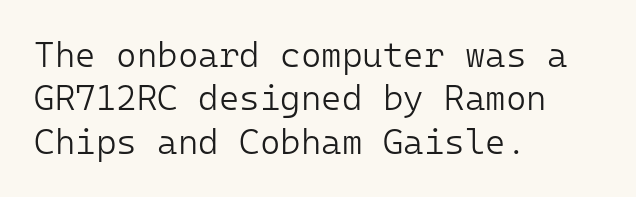
These lines are set flush left with a ragged right edge. In terms of posture, this sample is upright. The zone under the glyphs is completely vacant. The letters march in equal steps, a hallmark of fixed-pitch type. Letters have the restrained weight of plain body copy at most.
